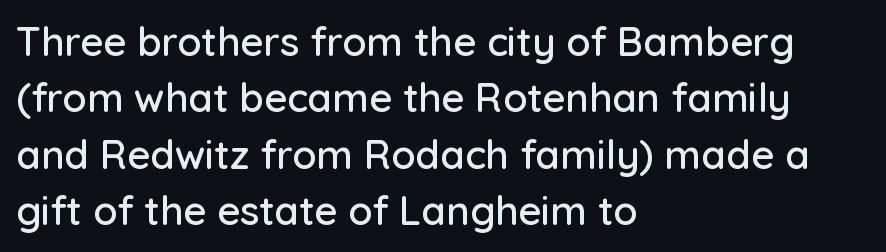
Q: Is the text italic (slanted)? A: No, it is upright.
Q: Is the typeface a serif or a sans-serif typeface? A: Sans-serif.
Q: Is the text underlined? A: No.
Q: How is the paragraph aligned? A: Left-aligned.
Q: Is the spacing between letters normal or unusually wide? A: Normal.
Q: Is the spacing between lines tight, normal or loose? A: Normal.
Q: Width (condensed, normal, or wide)? A: Normal.
Q: Stroke contrast? A: Low.
Q: x-height? A: Medium.
Q: Monospaced? A: No.
